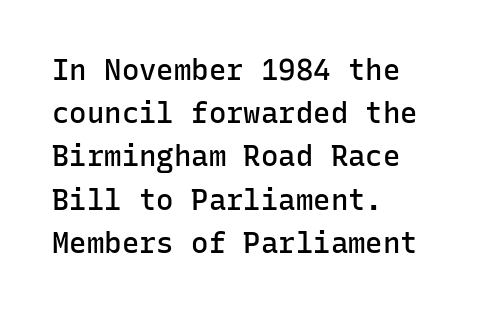
Q: Is the text bold? A: Semi-bold.
Q: Is the text italic (slanted)? A: No, it is upright.
Q: Is the typeface a serif or a sans-serif typeface? A: Sans-serif.
Q: Is the text underlined? A: No.
Q: How is the paragraph aligned? A: Left-aligned.
Q: Is the spacing between letters normal or unusually wide? A: Normal.
Q: Is the spacing between lines tight, normal or loose? A: Normal.
Q: Width (condensed, normal, or wide)? A: Normal.
Q: Stroke contrast? A: Low.
Q: x-height? A: Medium.
Q: Monospaced? A: Yes.
